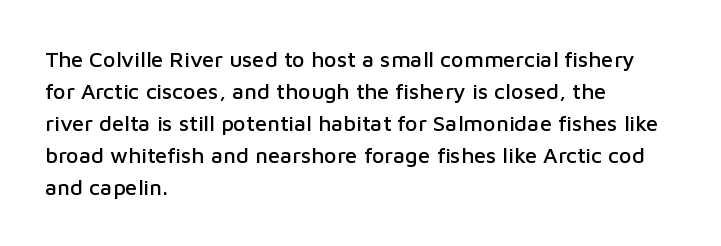
Q: Is the text italic (slanted)? A: No, it is upright.
Q: Is the text underlined? A: No.
Q: How is the paragraph aligned? A: Left-aligned.
Q: Is the spacing between letters normal or unusually wide? A: Normal.
Q: Is the spacing between lines tight, normal or loose? A: Normal.
